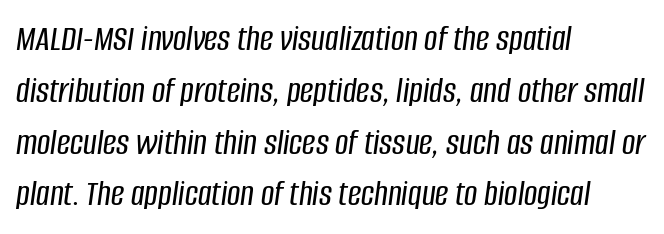
Q: Is the text italic (slanted)? A: Yes, it leans right by about 8 degrees.
Q: Is the text underlined? A: No.
Q: How is the paragraph aligned? A: Left-aligned.
Q: Is the spacing between letters normal or unusually wide? A: Normal.
Q: Is the spacing between lines tight, normal or loose? A: Normal.
Q: Width (condensed, normal, or wide)? A: Condensed.
Q: Stroke contrast? A: Low.
Q: x-height? A: Large.
Q: Monospaced? A: No.
